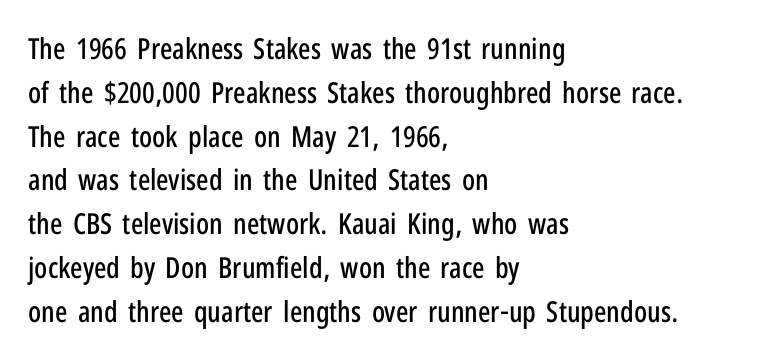
The image shows 29 px condensed sans-serif type, upright; set left-aligned, normal line spacing (1.51x), normal letter spacing, not underlined; low stroke contrast and a medium x-height.
